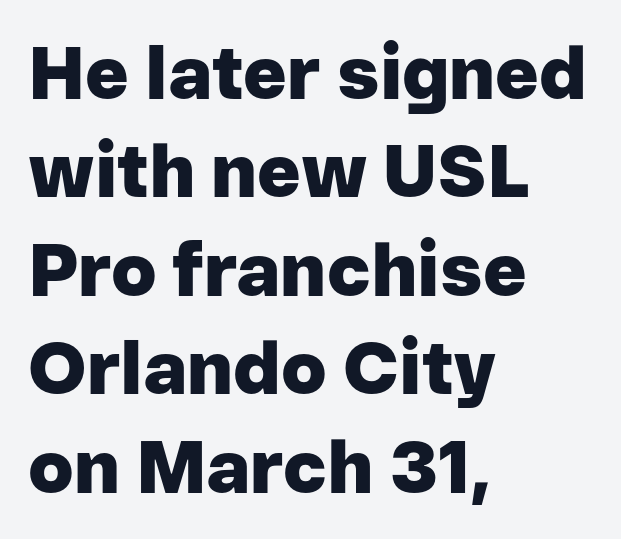
The image shows 74 px heavy sans-serif type, upright; set left-aligned, normal line spacing (1.33x), normal letter spacing, not underlined; low stroke contrast and a medium x-height.
